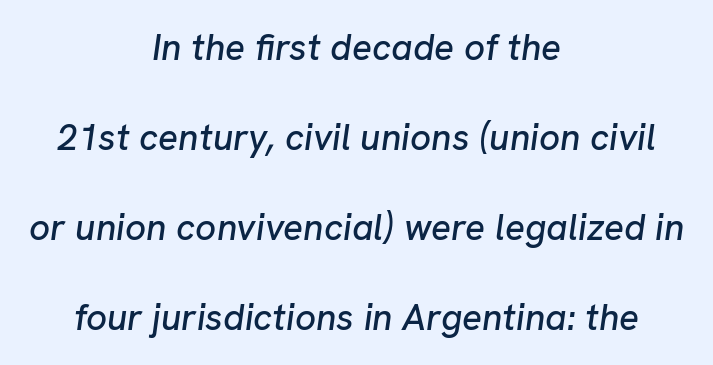
Q: Is the text italic (slanted)? A: Yes, it leans right by about 8 degrees.
Q: Is the text underlined? A: No.
Q: How is the paragraph aligned? A: Centered.
Q: Is the spacing between letters normal or unusually wide? A: Normal.
Q: Is the spacing between lines tight, normal or loose? A: Loose.
Q: Width (condensed, normal, or wide)? A: Normal.
Q: Stroke contrast? A: Low.
Q: x-height? A: Medium.
Q: Monospaced? A: No.
